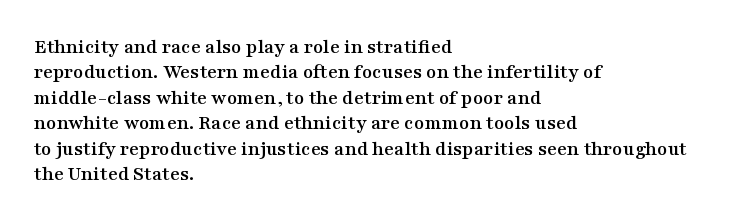
{"italic": "no", "underline": "no", "align": "left", "line_spacing_ratio": 1.21, "letter_spacing": "normal", "letter_spacing_em": 0.0, "glyph_px": 21}
